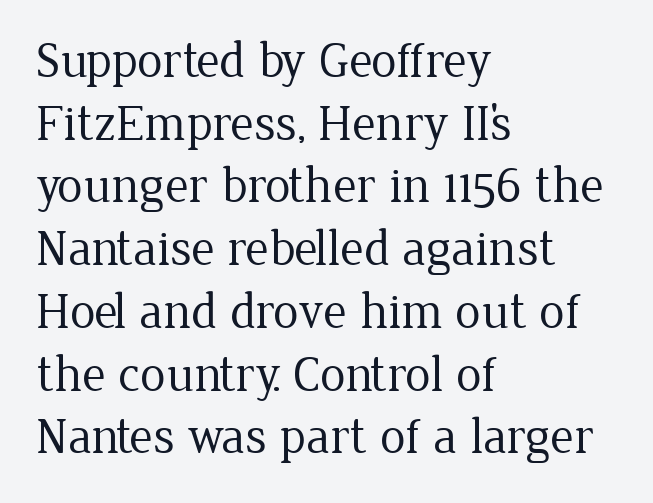
The image shows 51 px regular-weight serif type, upright; set left-aligned, line spacing 1.23x, normal letter spacing, not underlined; low stroke contrast and a medium x-height.
